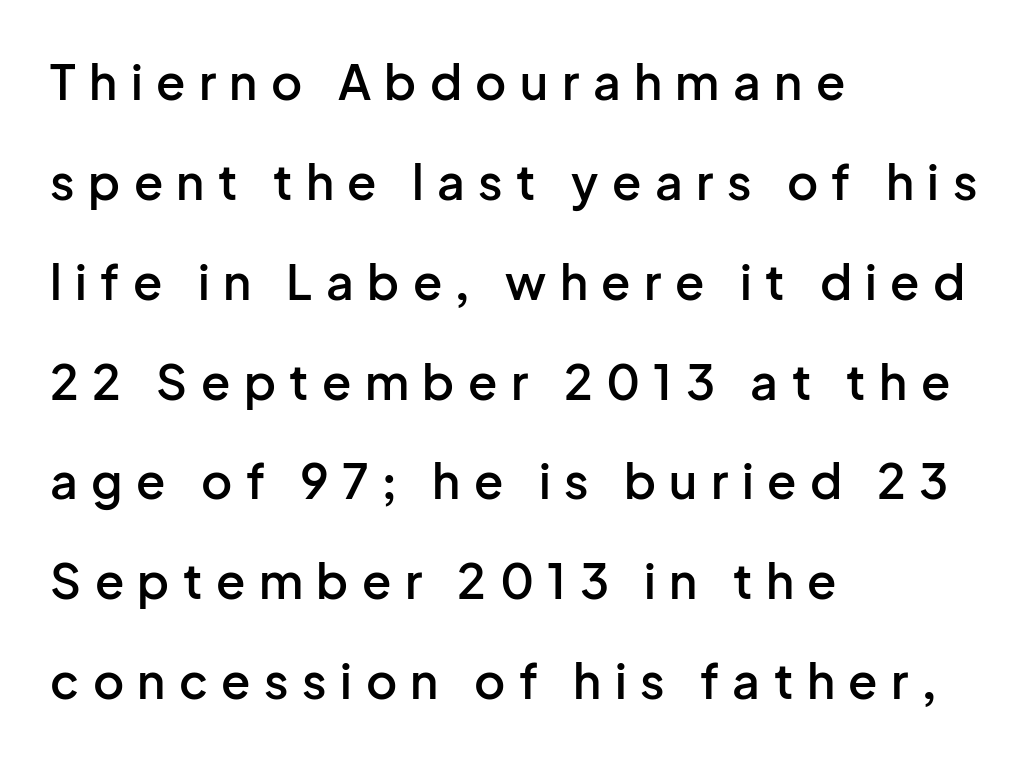
The space between consecutive lines is lavish. It's the straight-up-and-down kind of type. The face used here is a semibold: visibly heavier than regular, lighter than bold. Alignment: flush left.
